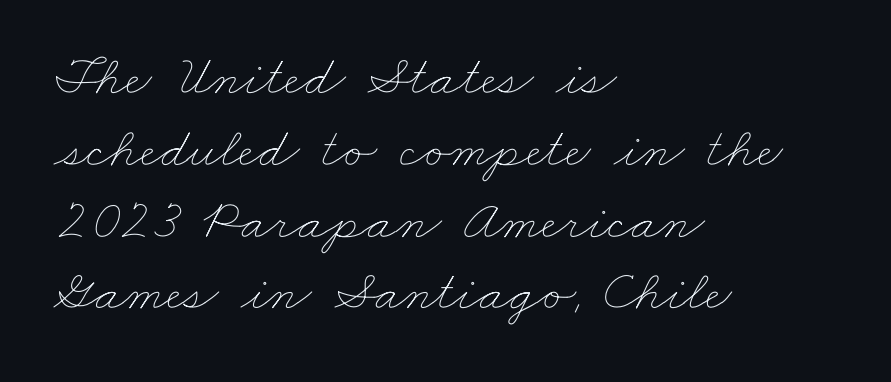
The image shows 57 px thin, wide type; set left-aligned, normal line spacing (1.26x), normal letter spacing, not underlined; low stroke contrast and a small x-height.
